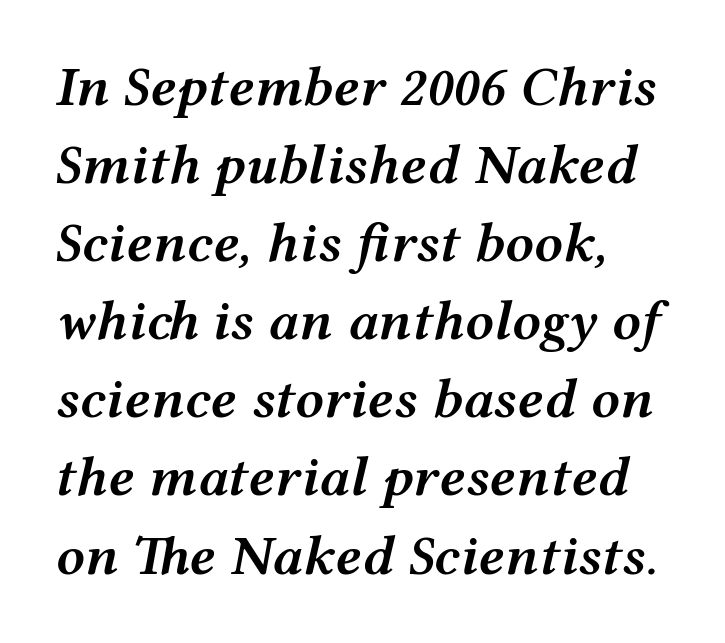
{"italic": "yes", "lean": "right", "slant_degrees": 12, "bold": "semi", "weight": "semibold", "width": "wide", "stroke_contrast": "medium", "x_height": "medium", "monospaced": "no", "underline": "no", "align": "left", "line_spacing": "normal", "line_spacing_ratio": 1.37, "letter_spacing": "normal", "letter_spacing_em": 0.0, "glyph_px": 57}
